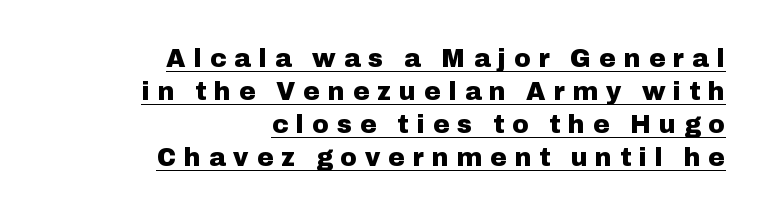
The image shows 25 px bold type, upright; set right-aligned, normal line spacing (1.32x), unusually wide letter spacing (+0.32 em), underlined.
